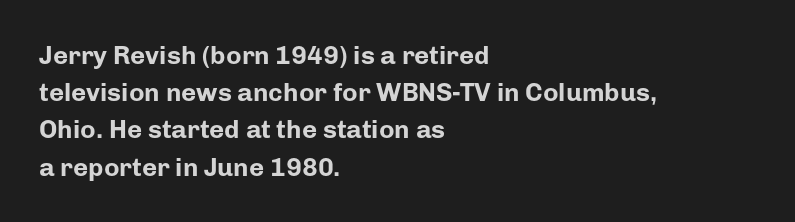
Notice how descenders clear the ascenders below comfortably — that's standard leading. Compared with an ordinary text face, these strokes are far heavier — a full bold. Compared with typical body copy, the letter spacing here is the same. Italic: no, the glyphs are upright roman. The rag falls on the right side of this text block. Descenders hang freely into open space.
